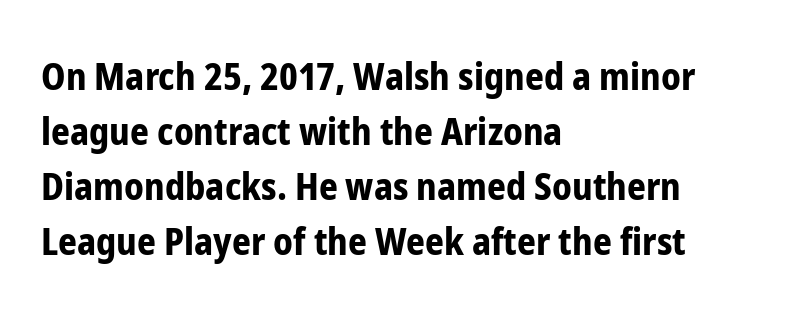
{"serif": "no", "italic": "no", "bold": "yes", "weight": "bold", "width": "condensed", "stroke_contrast": "low", "x_height": "medium", "monospaced": "no", "underline": "no", "align": "left", "line_spacing": "normal", "line_spacing_ratio": 1.49, "letter_spacing": "normal", "letter_spacing_em": 0.0, "glyph_px": 37}
